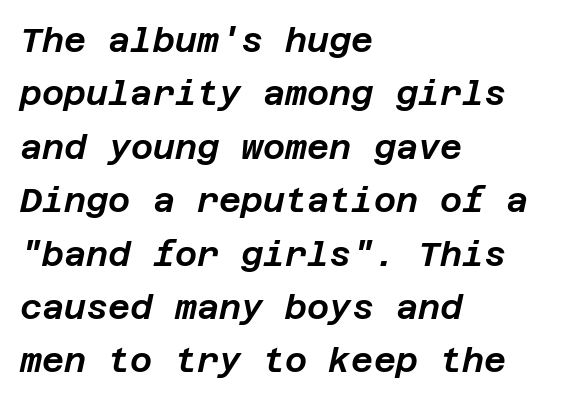
Q: Is the text italic (slanted)? A: Yes, it leans right by about 12 degrees.
Q: Is the text underlined? A: No.
Q: How is the paragraph aligned? A: Left-aligned.
Q: Is the spacing between letters normal or unusually wide? A: Normal.
Q: Is the spacing between lines tight, normal or loose? A: Normal.
Q: Width (condensed, normal, or wide)? A: Normal.
Q: Stroke contrast? A: Low.
Q: x-height? A: Large.
